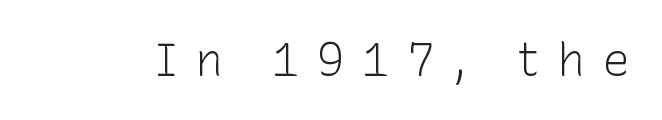
The image shows 46 px light sans-serif type, upright; set unusually wide letter spacing (+0.38 em), not underlined; low stroke contrast and a medium x-height.
